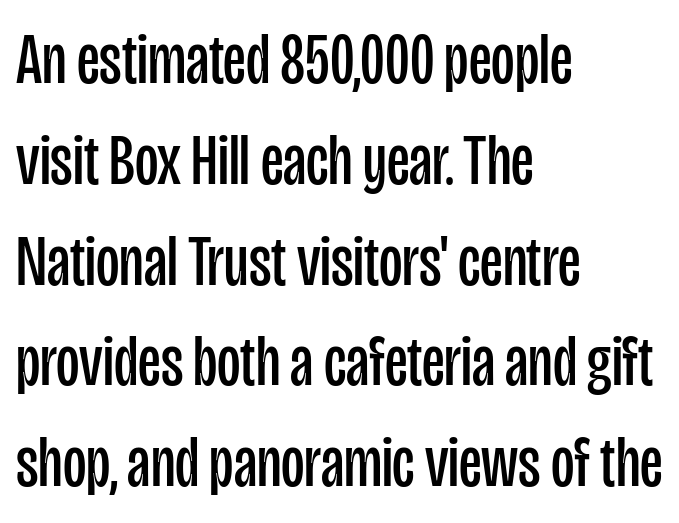
The image shows 72 px regular-weight, condensed sans-serif type, upright; set left-aligned, normal line spacing (1.4x), normal letter spacing, not underlined; low stroke contrast and a large x-height.
